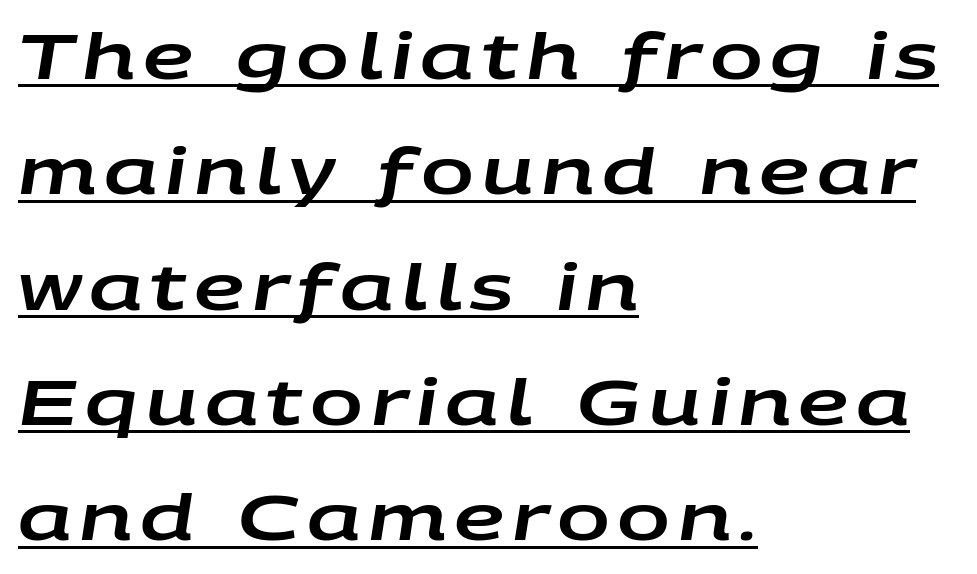
{"italic": "yes", "lean": "right", "slant_degrees": 9, "width": "wide", "stroke_contrast": "low", "x_height": "large", "monospaced": "no", "underline": "yes", "align": "left", "line_spacing_ratio": 1.83, "glyph_px": 63}
